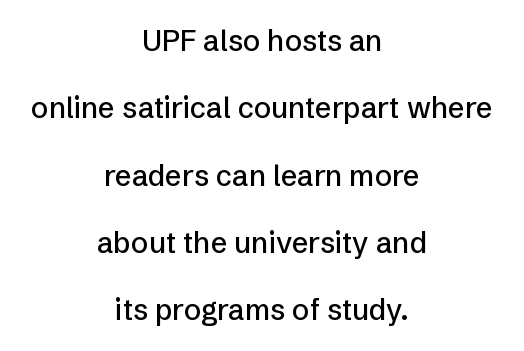
{"serif": "no", "italic": "no", "width": "normal", "stroke_contrast": "low", "x_height": "medium", "monospaced": "no", "underline": "no", "align": "center", "line_spacing": "loose", "line_spacing_ratio": 2.32, "letter_spacing": "normal", "letter_spacing_em": 0.0, "glyph_px": 29}
